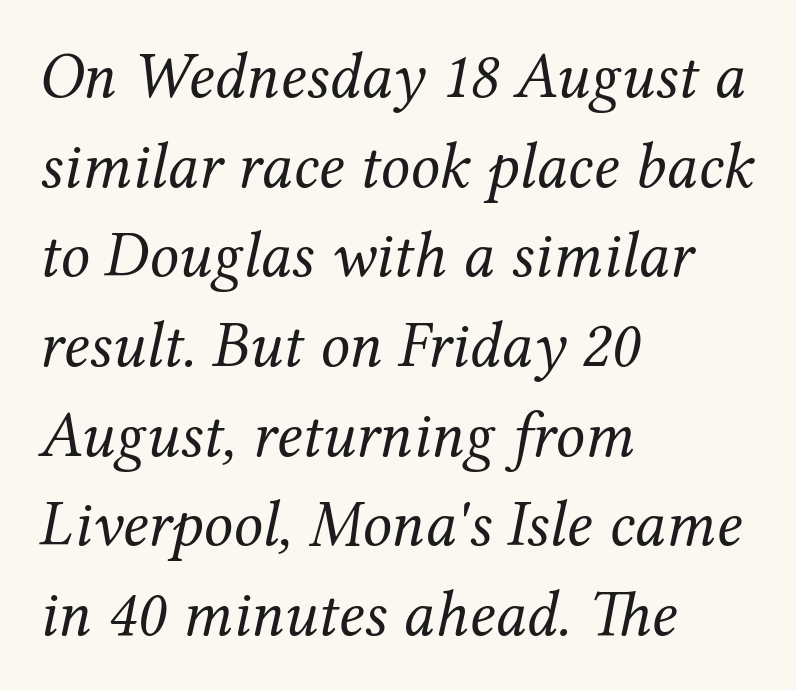
{"serif": "yes", "italic": "yes", "lean": "right", "slant_degrees": 12, "bold": "no", "weight": "regular", "width": "normal", "stroke_contrast": "medium", "x_height": "medium", "monospaced": "no", "underline": "no", "align": "left", "line_spacing": "normal", "line_spacing_ratio": 1.38, "letter_spacing": "normal", "letter_spacing_em": 0.0, "glyph_px": 65}
